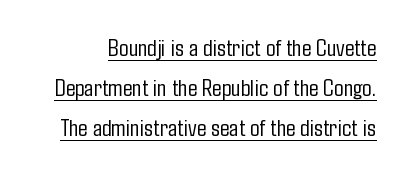
Q: Is the text bold? A: No.
Q: Is the text italic (slanted)? A: No, it is upright.
Q: Is the text underlined? A: Yes.
Q: Is the spacing between letters normal or unusually wide? A: Normal.
Q: Is the spacing between lines tight, normal or loose? A: Normal.
